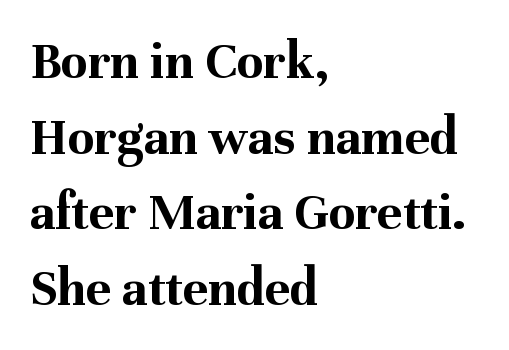
{"serif": "yes", "italic": "no", "bold": "yes", "weight": "bold", "width": "normal", "stroke_contrast": "medium", "x_height": "medium", "monospaced": "no", "underline": "no", "align": "left", "line_spacing": "normal", "line_spacing_ratio": 1.4, "letter_spacing": "normal", "letter_spacing_em": 0.0, "glyph_px": 54}
